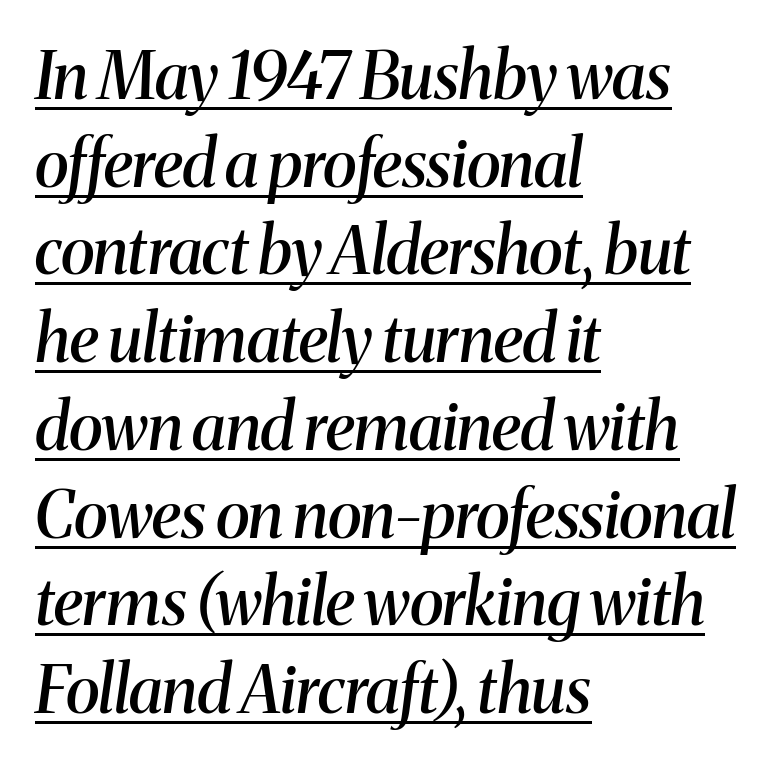
Q: Is the text bold? A: Semi-bold.
Q: Is the text italic (slanted)? A: Yes, it leans right by about 8 degrees.
Q: Is the typeface a serif or a sans-serif typeface? A: Serif.
Q: Is the text underlined? A: Yes.
Q: How is the paragraph aligned? A: Left-aligned.
Q: Is the spacing between letters normal or unusually wide? A: Normal.
Q: Is the spacing between lines tight, normal or loose? A: Normal.
Q: Width (condensed, normal, or wide)? A: Normal.
Q: Stroke contrast? A: Medium.
Q: x-height? A: Medium.
Q: Monospaced? A: No.
